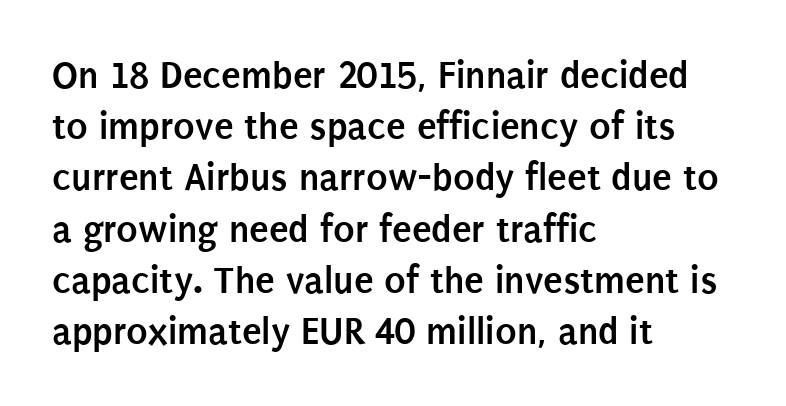
Q: Is the text bold? A: Yes.
Q: Is the text italic (slanted)? A: No, it is upright.
Q: Is the typeface a serif or a sans-serif typeface? A: Sans-serif.
Q: Is the text underlined? A: No.
Q: How is the paragraph aligned? A: Left-aligned.
Q: Is the spacing between letters normal or unusually wide? A: Normal.
Q: Is the spacing between lines tight, normal or loose? A: Normal.
Q: Width (condensed, normal, or wide)? A: Condensed.
Q: Stroke contrast? A: Low.
Q: x-height? A: Large.
Q: Monospaced? A: No.
